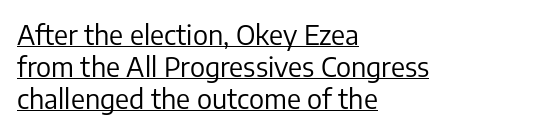
{"italic": "no", "bold": "no", "underline": "yes", "align": "left", "line_spacing_ratio": 1.18, "letter_spacing": "normal", "letter_spacing_em": 0.0, "glyph_px": 27}
